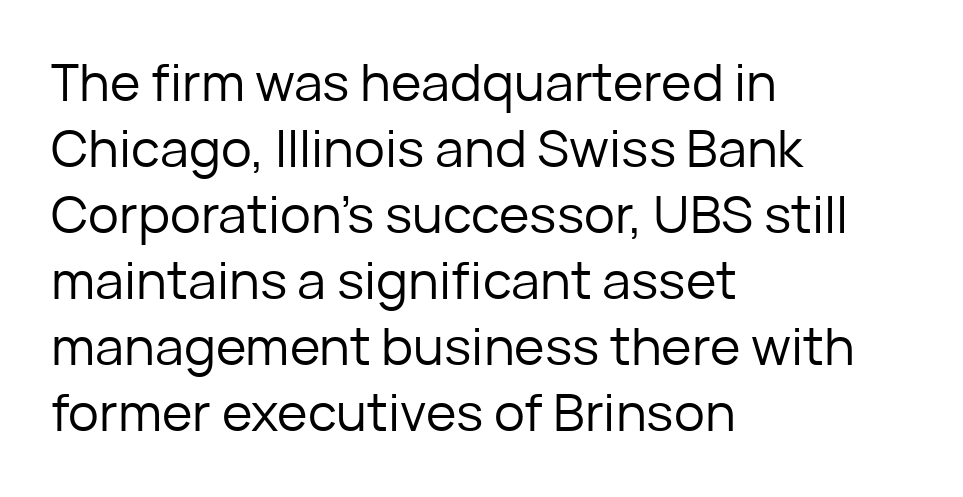
The image shows 52 px regular-weight sans-serif type, upright; set left-aligned, normal line spacing (1.27x), normal letter spacing, not underlined; low stroke contrast and a medium x-height.
